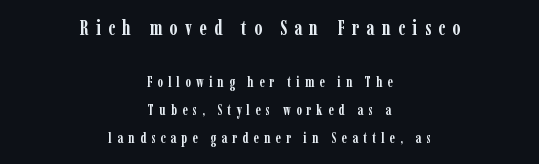
{"italic": "no", "bold": "yes", "underline": "no", "align": "center", "line_spacing": "loose", "line_spacing_ratio": 2.03, "letter_spacing": "wide", "letter_spacing_em": 0.37, "larger_block": "first", "size_ratio": 1.43, "glyph_px": 20}
